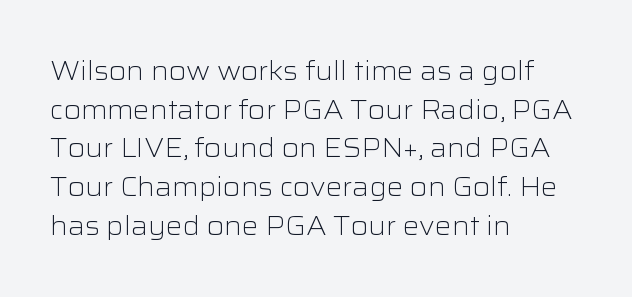
The image shows 26 px text type, upright; set left-aligned, normal line spacing (1.49x), normal letter spacing, not underlined.
